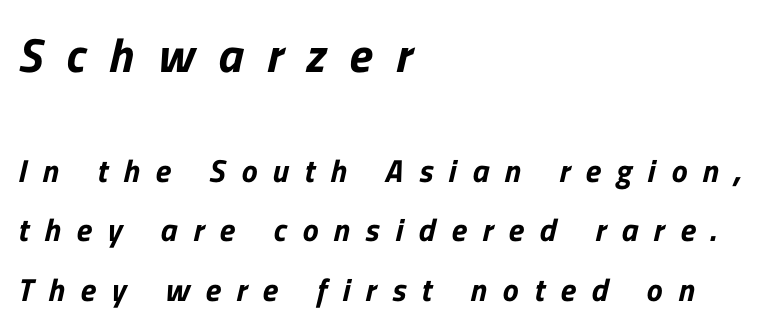
{"serif": "no", "width": "normal", "stroke_contrast": "low", "x_height": "medium", "monospaced": "no", "underline": "no", "align": "left", "line_spacing_ratio": 1.86, "letter_spacing": "wide", "letter_spacing_em": 0.49, "larger_block": "first", "size_ratio": 1.5, "glyph_px": 48}
